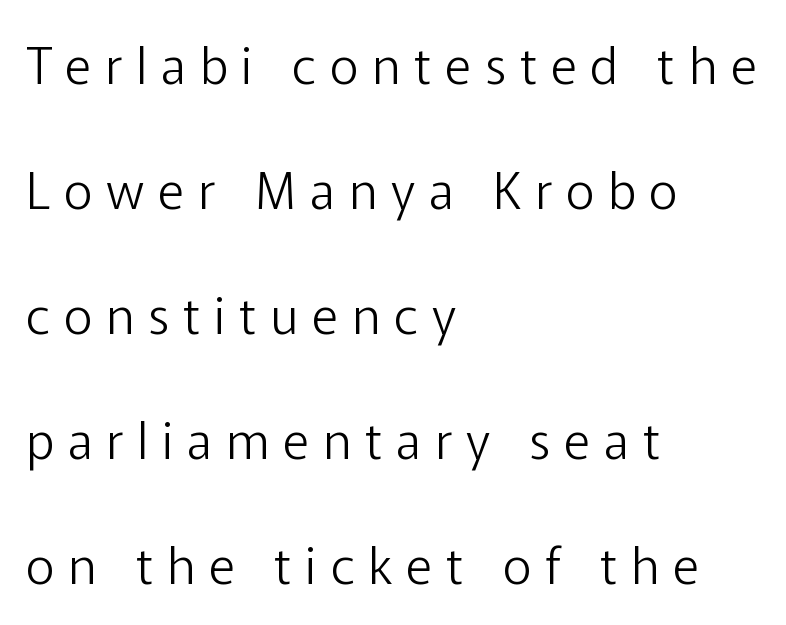
The image shows 50 px light sans-serif type, upright; set left-aligned, loose line spacing (2.5x), unusually wide letter spacing (+0.28 em), not underlined; low stroke contrast and a medium x-height.
